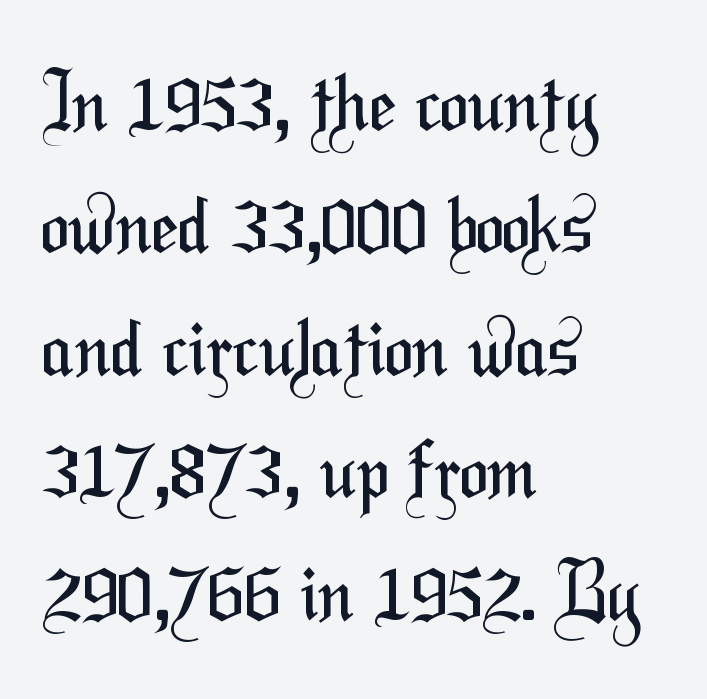
The image shows 77 px regular-weight, condensed sans-serif type; set left-aligned, normal line spacing (1.59x), normal letter spacing, not underlined; medium stroke contrast and a medium x-height.
